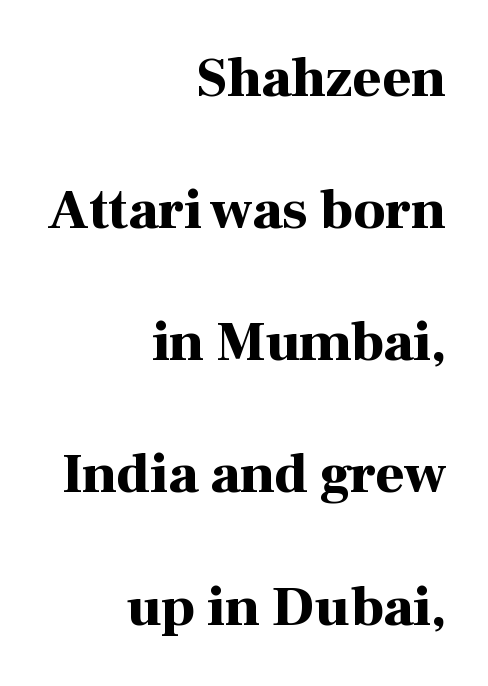
Check under the words: just untouched page. The letterforms sit shoulder to shoulder at normal distance. In terms of letterform style, serifs are clearly present. Spacing verdict: proportional, widths tailored to each character. Caption: multi-line text, flush right, ragged left. The font is running at its bold setting.
